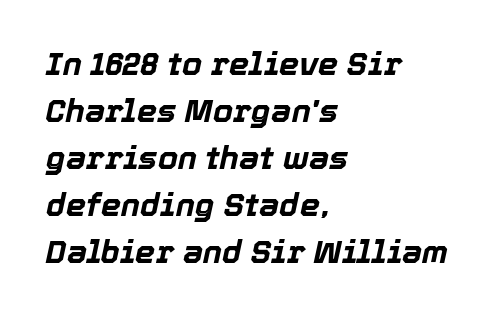
Q: Is the text bold? A: Yes.
Q: Is the text italic (slanted)? A: Yes, it leans right by about 12 degrees.
Q: Is the text underlined? A: No.
Q: How is the paragraph aligned? A: Left-aligned.
Q: Is the spacing between letters normal or unusually wide? A: Normal.
Q: Is the spacing between lines tight, normal or loose? A: Normal.
Q: Width (condensed, normal, or wide)? A: Normal.
Q: x-height? A: Medium.
Q: Monospaced? A: No.
